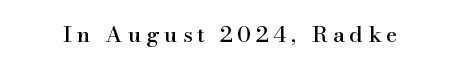
Honestly, the letter spacing is so wide it's the main thing you notice. The letters stand straight up with perfectly vertical stems. Plain, unruled lines of type.
